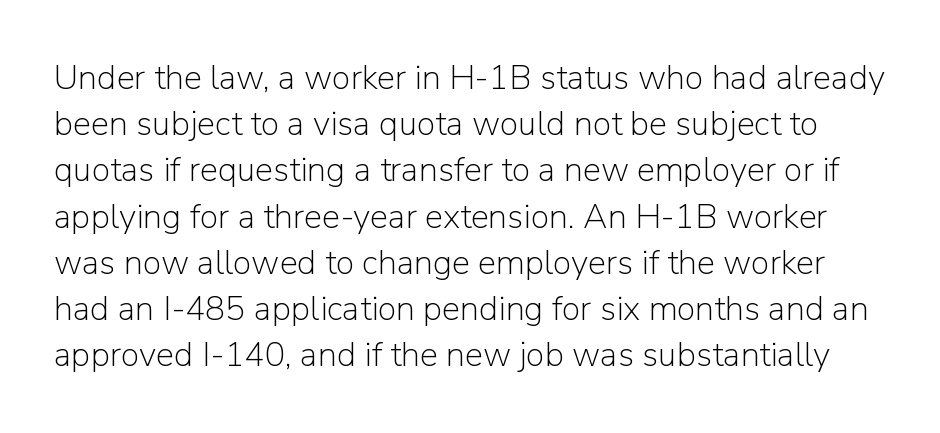
Tracking value appears to be zero — textbook default spacing. Do the characters align in a grid? No, the font is proportional. Vertically, the passage feels balanced, rows spaced as you'd expect. Honestly, there is no underline to notice here at all.
